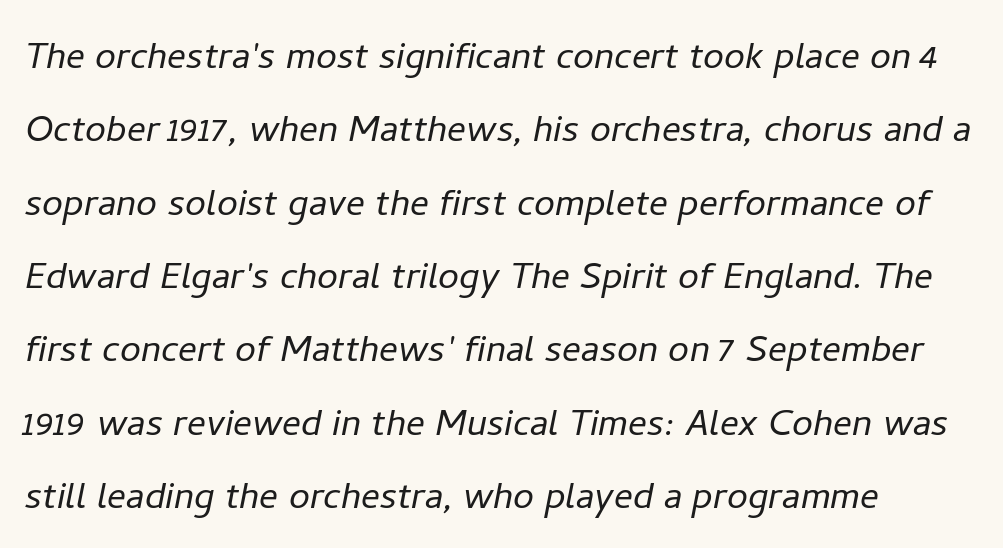
{"italic": "yes", "lean": "right", "slant_degrees": 11, "bold": "no", "weight": "light", "width": "normal", "stroke_contrast": "low", "x_height": "medium", "monospaced": "no", "underline": "no", "align": "left", "line_spacing": "normal", "line_spacing_ratio": 1.56, "letter_spacing": "normal", "letter_spacing_em": 0.0, "glyph_px": 47}
